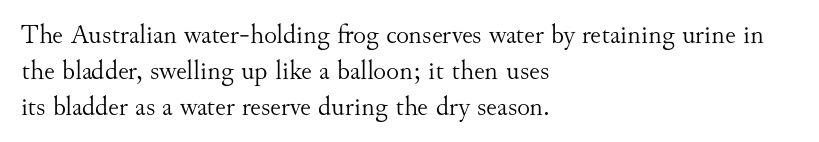
{"italic": "no", "bold": "no", "underline": "no", "align": "left", "line_spacing": "normal", "line_spacing_ratio": 1.33, "letter_spacing": "normal", "letter_spacing_em": 0.0, "glyph_px": 27}
